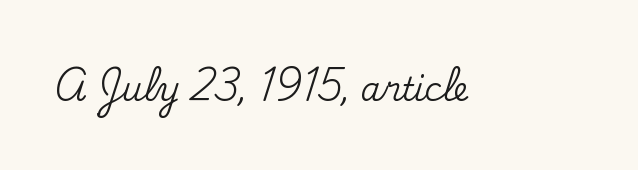
The image shows 32 px text type; set normal letter spacing, not underlined; medium stroke contrast and a small x-height.
